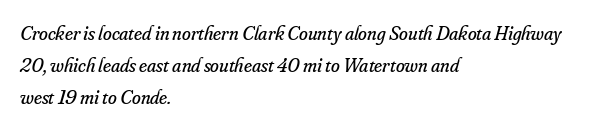
{"italic": "yes", "lean": "right", "slant_degrees": 16, "bold": "no", "underline": "no", "align": "left", "line_spacing": "normal", "line_spacing_ratio": 1.59, "letter_spacing": "normal", "letter_spacing_em": 0.0, "glyph_px": 20}
